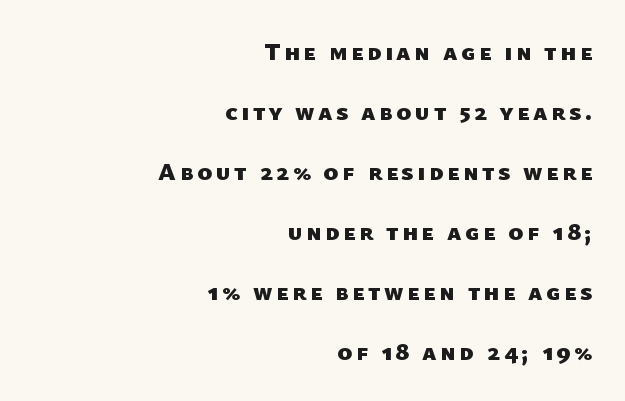
Q: Is the text bold? A: Yes.
Q: Is the text underlined? A: No.
Q: How is the paragraph aligned? A: Right-aligned.
Q: Is the spacing between lines tight, normal or loose? A: Loose.
